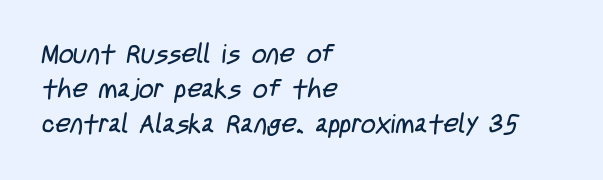
The space directly below the letters is spotless. In terms of leading, this rendering sits right in the middle. Notice how the passage keeps a crisp vertical edge on the left only. Tracking here is standard; glyphs follow each other at the usual distance.
